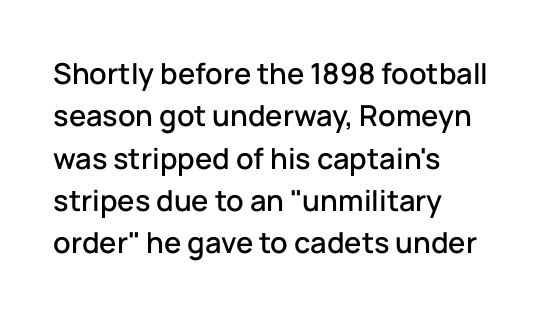
The foot of each line stays bare and open. Serif or sans? Sans — the stroke terminals are bare. This sample has the flowing, uneven cadence of proportional lettering. In CSS terms this would be text-align: left.
